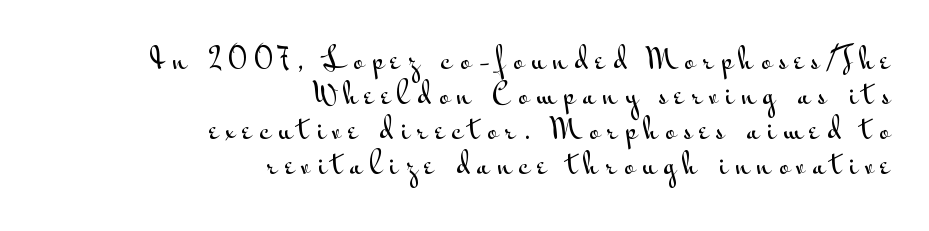
Compared with typical paragraphs, the rows here are spaced about the same. The words here are not underlined. The tracking reads as deliberately expanded to a designer's eye.
